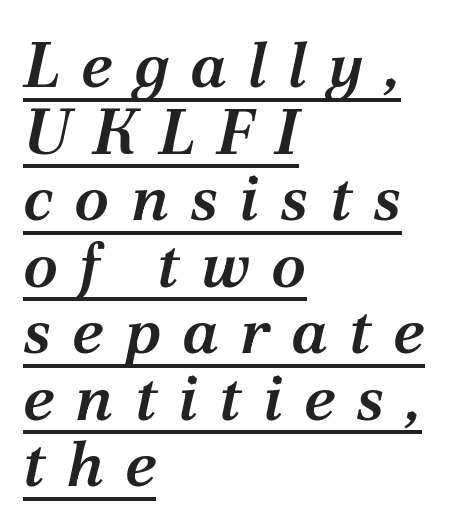
{"serif": "yes", "italic": "yes", "lean": "right", "slant_degrees": 12, "bold": "semi", "weight": "semibold", "width": "normal", "stroke_contrast": "medium", "x_height": "medium", "monospaced": "no", "underline": "yes", "align": "left", "line_spacing": "tight", "line_spacing_ratio": 1.04, "letter_spacing": "wide", "letter_spacing_em": 0.33, "glyph_px": 64}
